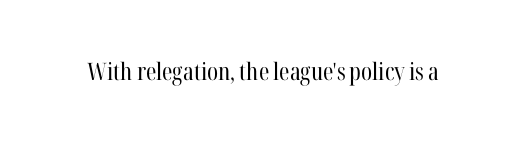
Q: Is the text bold? A: No.
Q: Is the text italic (slanted)? A: No, it is upright.
Q: Is the text underlined? A: No.
Q: Is the spacing between letters normal or unusually wide? A: Normal.
